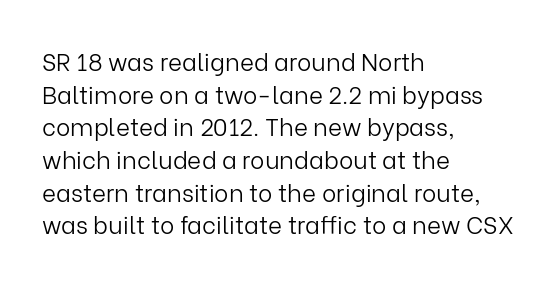
Q: Is the text bold? A: No.
Q: Is the text italic (slanted)? A: No, it is upright.
Q: Is the text underlined? A: No.
Q: How is the paragraph aligned? A: Left-aligned.
Q: Is the spacing between letters normal or unusually wide? A: Normal.
Q: Is the spacing between lines tight, normal or loose? A: Normal.
